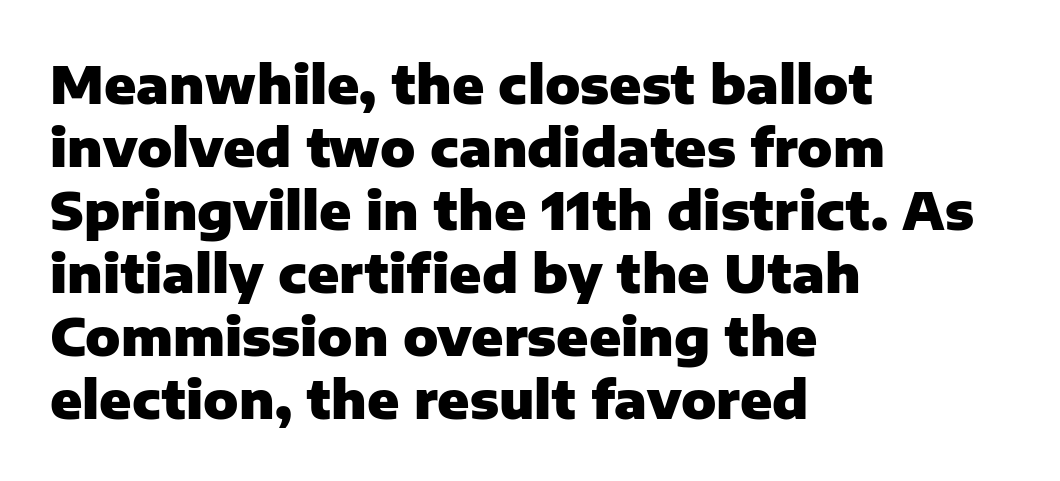
The gap between lines stays unmarked. The letters stand upright; this is a roman face. No extra tracking has been applied to these lines. Nope, no serifs anywhere on these letters.
